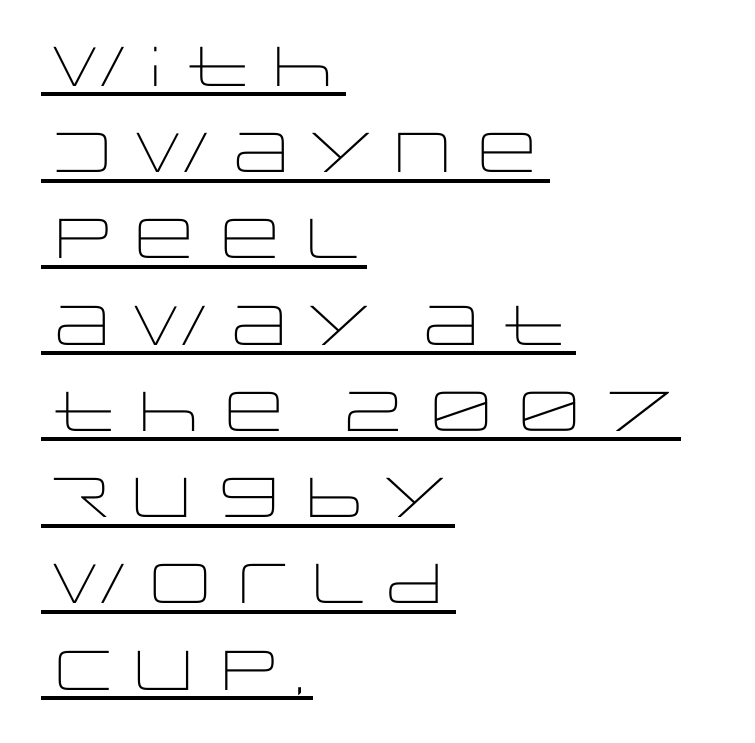
Nope, not italic — everything's standing straight. The passage shown is typeset with a sans-serif family. The letters advance in unequal steps, a hallmark of proportional type. In terms of letterspacing, this is plain default setting.
